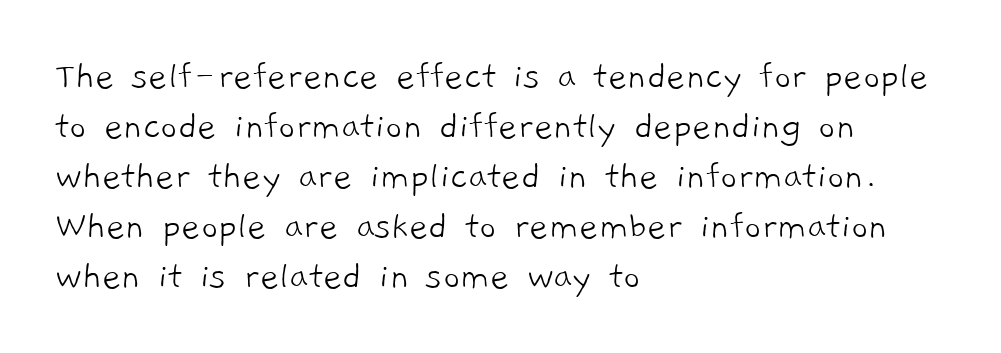
{"serif": "no", "bold": "no", "weight": "light", "width": "normal", "stroke_contrast": "low", "x_height": "medium", "monospaced": "no", "underline": "no", "align": "left", "line_spacing_ratio": 1.22, "letter_spacing": "normal", "letter_spacing_em": 0.0, "glyph_px": 41}
